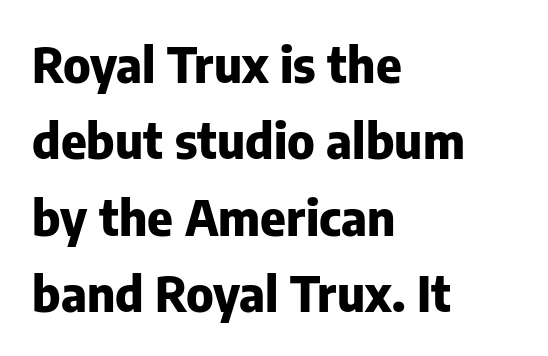
The image shows 49 px heavy sans-serif type, upright; set left-aligned, normal line spacing (1.56x), normal letter spacing, not underlined; low stroke contrast and a medium x-height.
